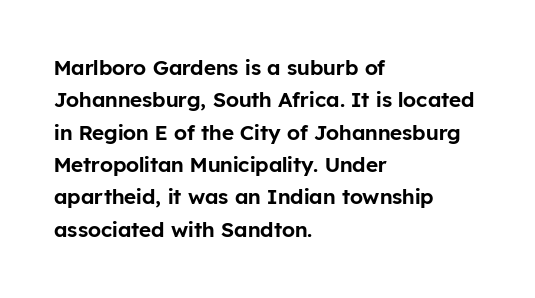
Glyph-to-glyph distance matches everyday printed text. Upright lettering throughout. Notice how descenders clear the ascenders below comfortably — that's standard leading. The strip under each line holds only bare page. Layout note: lines flush left.
